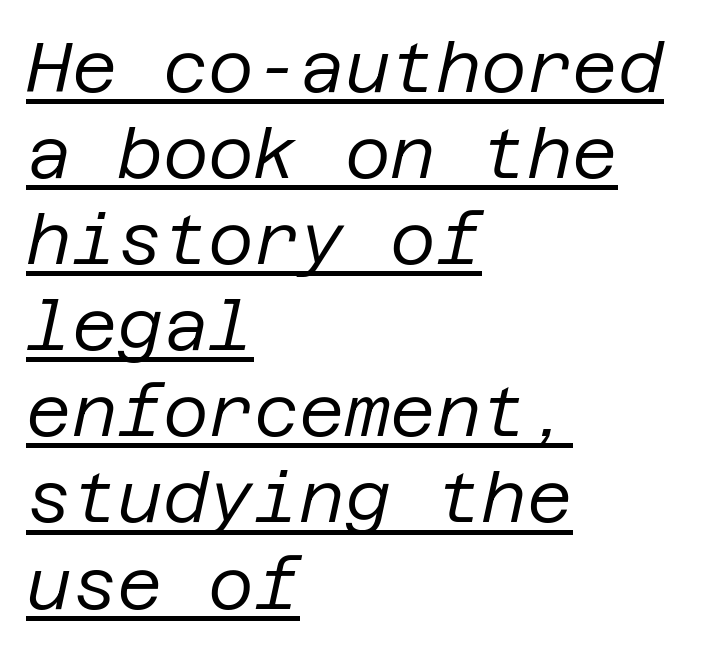
The text carries the slant typical of an italic or oblique font. Is the type heavy? It reads as light-to-regular instead. Has an underline been added? It has. The ragged edge is on the right, which tells us the setting is flush left. The line texture is even and compact thanks to regular tracking.
